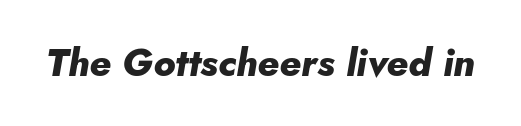
Q: Is the text bold? A: Yes.
Q: Is the text italic (slanted)? A: Yes, it leans right by about 5 degrees.
Q: Is the text underlined? A: No.
Q: Is the spacing between letters normal or unusually wide? A: Normal.
Q: Width (condensed, normal, or wide)? A: Normal.
Q: Stroke contrast? A: Low.
Q: x-height? A: Small.
Q: Monospaced? A: No.
